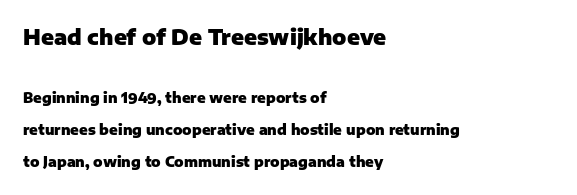
Q: Is the text bold? A: Yes.
Q: Is the text italic (slanted)? A: No, it is upright.
Q: Is the text underlined? A: No.
Q: How is the paragraph aligned? A: Left-aligned.
Q: Is the spacing between letters normal or unusually wide? A: Normal.
Q: Is the spacing between lines tight, normal or loose? A: Loose.
Q: Which block of text is set in a larger size, the first (top) or the second (bottom)? A: The first (top) one.
